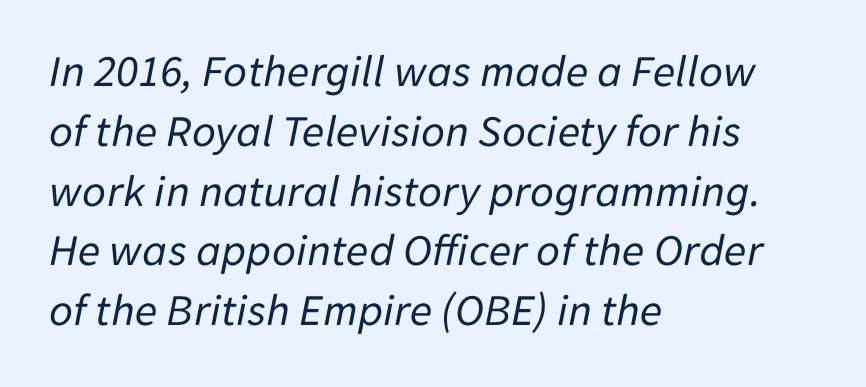
The image shows 46 px regular-weight type, italic (leaning right); set left-aligned, normal line spacing (1.3x), normal letter spacing, not underlined; low stroke contrast and a medium x-height.
